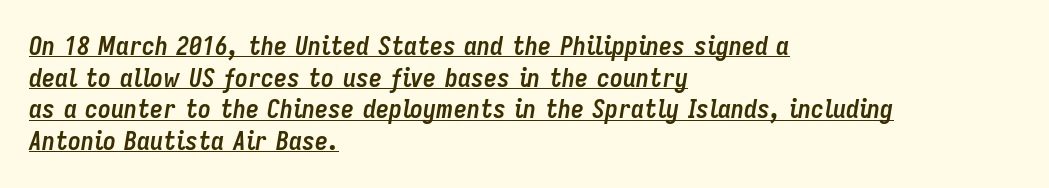
Short note: letters normally spaced. Compared with ordinary roman type, these characters are visibly tilted. Plenty of ink on the page — the face is bold. Typeset ragged right — the left edge is the straight one.
